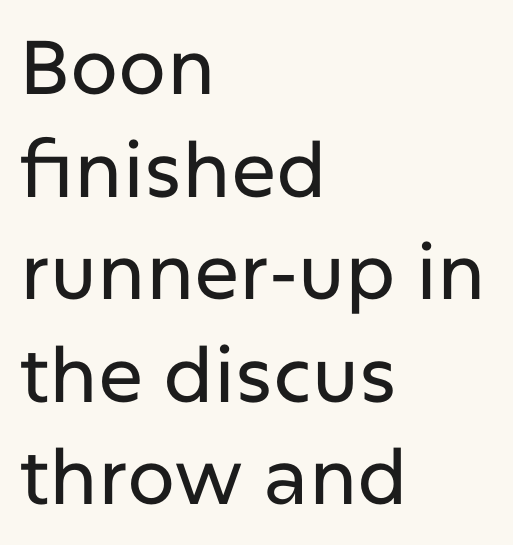
The image shows 76 px sans-serif type, upright; set left-aligned, normal line spacing (1.35x), normal letter spacing, not underlined; low stroke contrast and a medium x-height.
